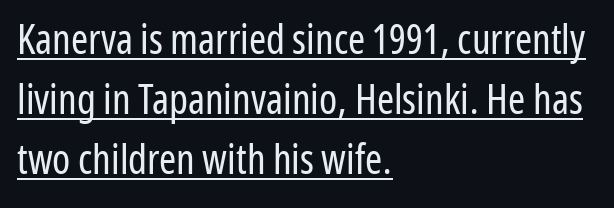
The image shows 41 px regular-weight, condensed sans-serif type, upright; set left-aligned, normal line spacing (1.46x), normal letter spacing, underlined; low stroke contrast and a medium x-height.
